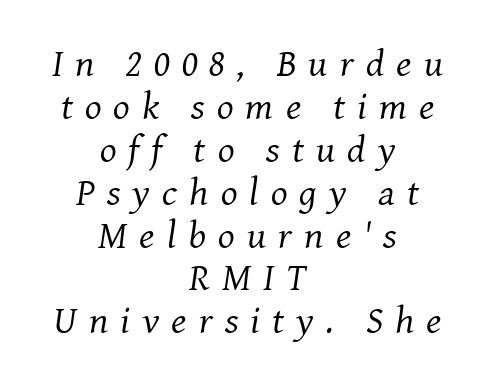
{"serif": "yes", "italic": "yes", "lean": "right", "slant_degrees": 8, "bold": "no", "weight": "regular", "width": "normal", "stroke_contrast": "medium", "x_height": "medium", "monospaced": "no", "underline": "no", "align": "center", "line_spacing": "tight", "line_spacing_ratio": 1.1, "letter_spacing": "wide", "letter_spacing_em": 0.31, "glyph_px": 39}
